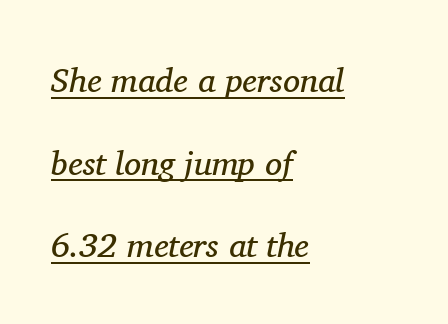
{"serif": "yes", "italic": "yes", "lean": "right", "slant_degrees": 11, "bold": "no", "weight": "regular", "width": "normal", "stroke_contrast": "medium", "x_height": "medium", "monospaced": "no", "underline": "yes", "align": "left", "line_spacing": "loose", "line_spacing_ratio": 2.43, "letter_spacing": "normal", "letter_spacing_em": 0.0, "glyph_px": 34}
